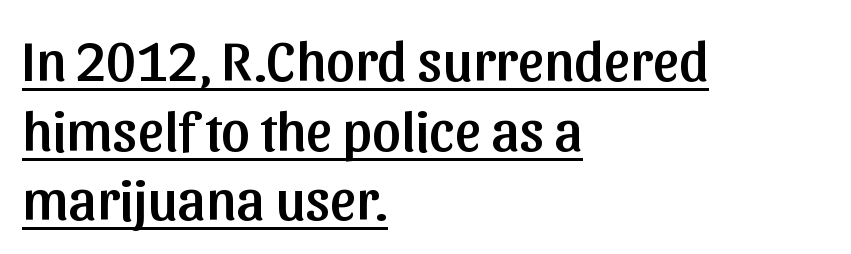
Q: Is the text italic (slanted)? A: No, it is upright.
Q: Is the typeface a serif or a sans-serif typeface? A: Sans-serif.
Q: Is the text underlined? A: Yes.
Q: How is the paragraph aligned? A: Left-aligned.
Q: Is the spacing between letters normal or unusually wide? A: Normal.
Q: Width (condensed, normal, or wide)? A: Normal.
Q: Stroke contrast? A: Low.
Q: x-height? A: Medium.
Q: Monospaced? A: No.
